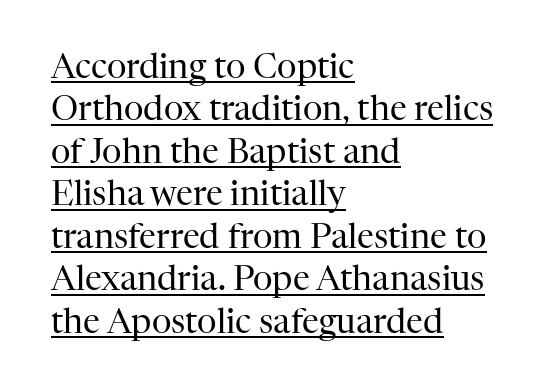
{"serif": "yes", "italic": "no", "bold": "no", "weight": "regular", "width": "normal", "stroke_contrast": "high", "x_height": "medium", "monospaced": "no", "underline": "yes", "align": "left", "line_spacing": "normal", "line_spacing_ratio": 1.25, "letter_spacing": "normal", "letter_spacing_em": 0.0, "glyph_px": 34}
